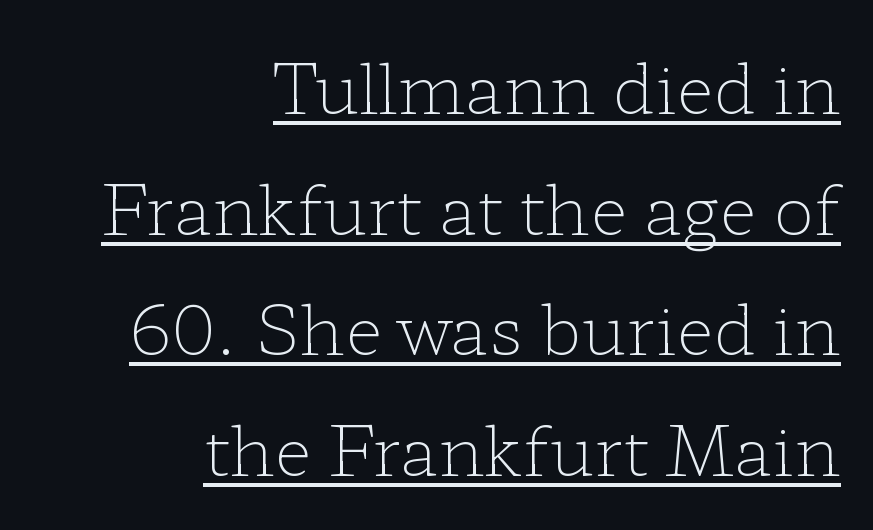
Q: Is the text bold? A: No.
Q: Is the text italic (slanted)? A: No, it is upright.
Q: Is the typeface a serif or a sans-serif typeface? A: Serif.
Q: Is the text underlined? A: Yes.
Q: How is the paragraph aligned? A: Right-aligned.
Q: Is the spacing between letters normal or unusually wide? A: Normal.
Q: Width (condensed, normal, or wide)? A: Wide.
Q: Stroke contrast? A: Low.
Q: x-height? A: Medium.
Q: Monospaced? A: No.
